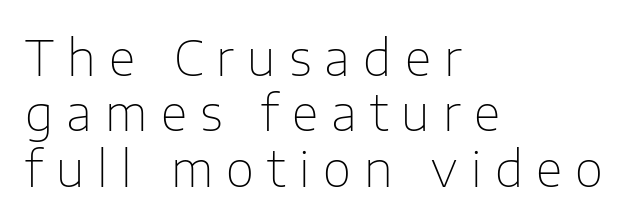
The image shows 49 px thin sans-serif type, upright; set left-aligned, tight line spacing (1.13x), unusually wide letter spacing (+0.27 em), not underlined; low stroke contrast and a medium x-height.
